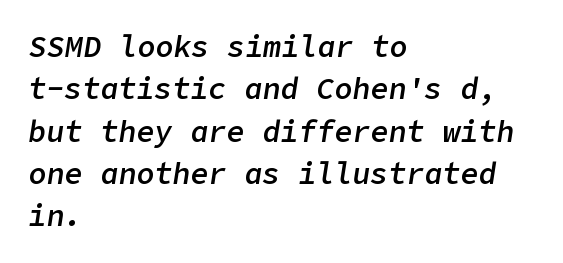
The image shows 30 px semibold type, italic (leaning right); set left-aligned, normal line spacing (1.41x), normal letter spacing, not underlined; low stroke contrast and a medium x-height.
